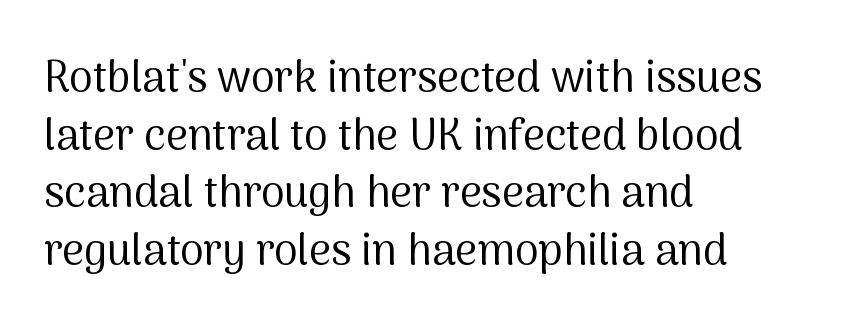
{"serif": "no", "italic": "no", "bold": "no", "weight": "regular", "width": "normal", "stroke_contrast": "medium", "x_height": "medium", "monospaced": "no", "underline": "no", "align": "left", "line_spacing": "normal", "line_spacing_ratio": 1.34, "letter_spacing": "normal", "letter_spacing_em": 0.0, "glyph_px": 43}
